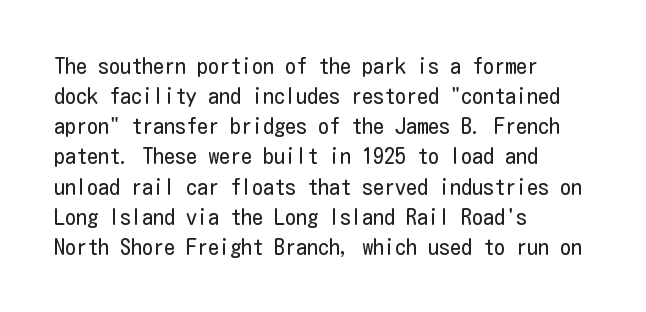
The letterforms sit shoulder to shoulder at normal distance. The space directly below the letters is spotless. Counters stay open thanks to moderate or lighter strokes. The vertical gap from one line to the next is medium. Ascenders rise straight up at ninety degrees. The ragged edge is on the right, which tells us the setting is flush left.
